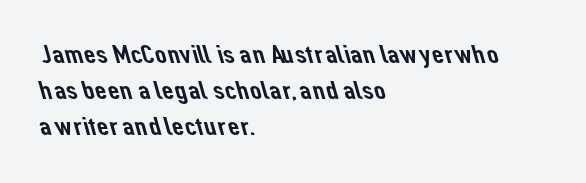
Q: Is the text underlined? A: No.
Q: How is the paragraph aligned? A: Left-aligned.
Q: Is the spacing between letters normal or unusually wide? A: Normal.
Q: Is the spacing between lines tight, normal or loose? A: Normal.
